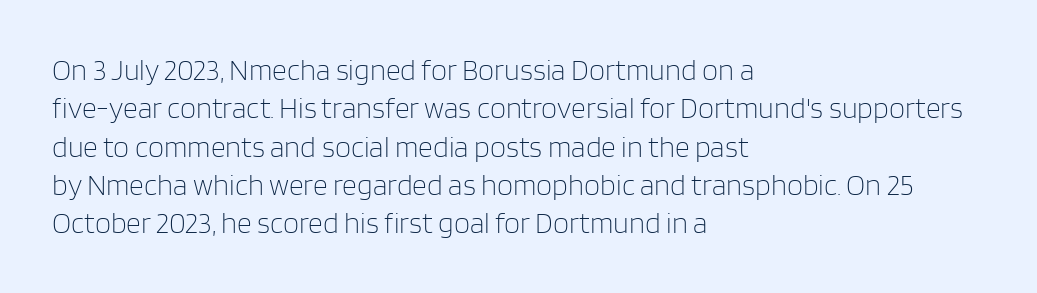
Q: Is the text bold? A: No.
Q: Is the text italic (slanted)? A: No, it is upright.
Q: Is the typeface a serif or a sans-serif typeface? A: Sans-serif.
Q: Is the text underlined? A: No.
Q: How is the paragraph aligned? A: Left-aligned.
Q: Is the spacing between letters normal or unusually wide? A: Normal.
Q: Is the spacing between lines tight, normal or loose? A: Normal.
Q: Width (condensed, normal, or wide)? A: Normal.
Q: Stroke contrast? A: Low.
Q: x-height? A: Large.
Q: Monospaced? A: No.
